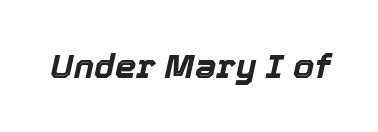
{"italic": "yes", "lean": "right", "slant_degrees": 12, "bold": "yes", "weight": "bold", "width": "normal", "x_height": "medium", "monospaced": "no", "underline": "no", "letter_spacing": "normal", "letter_spacing_em": 0.0, "glyph_px": 34}
